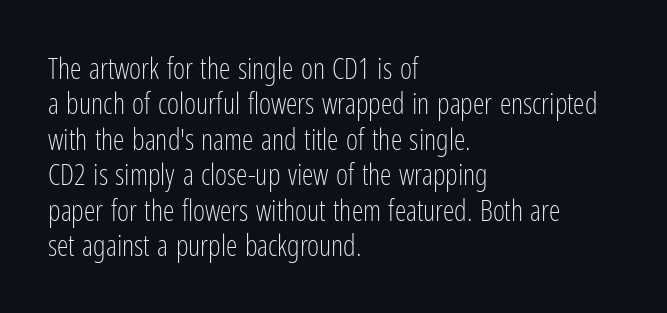
The setting favours the left margin, as ordinary paragraphs usually do. Is the stroke heavy? The answer is a plain regular-or-lighter. Do the characters align in a grid? No, the font is proportional. Are there feet on the stems? There aren't — it's a sans. The type sits square on the baseline with zero lean. Nothing unusual about the tracking: characters are spaced as the font intends.
